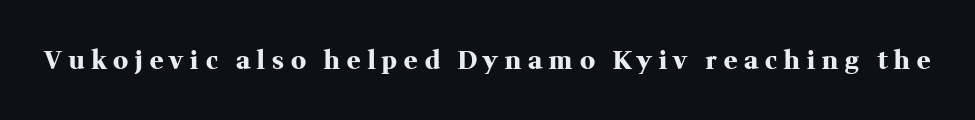
{"italic": "no", "bold": "yes", "underline": "no", "letter_spacing": "wide", "letter_spacing_em": 0.28, "glyph_px": 25}
